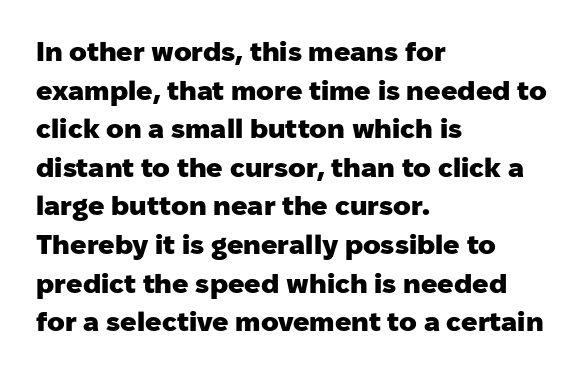
Q: Is the text bold? A: Yes.
Q: Is the text italic (slanted)? A: No, it is upright.
Q: Is the text underlined? A: No.
Q: How is the paragraph aligned? A: Left-aligned.
Q: Is the spacing between letters normal or unusually wide? A: Normal.
Q: Is the spacing between lines tight, normal or loose? A: Normal.
